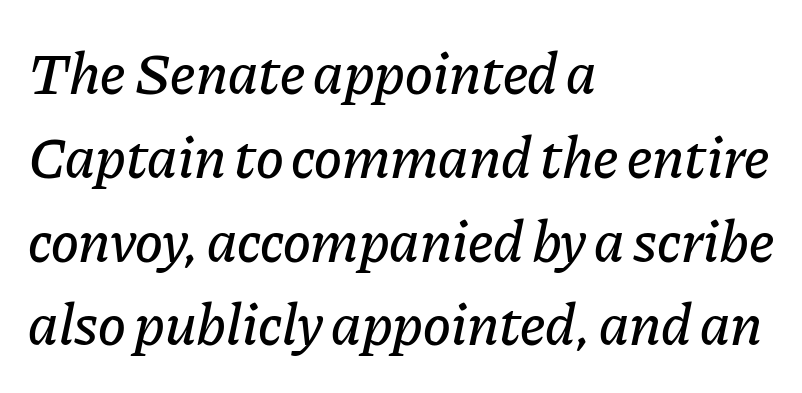
Q: Is the text italic (slanted)? A: Yes, it leans right by about 11 degrees.
Q: Is the text underlined? A: No.
Q: How is the paragraph aligned? A: Left-aligned.
Q: Is the spacing between letters normal or unusually wide? A: Normal.
Q: Is the spacing between lines tight, normal or loose? A: Normal.
Q: Width (condensed, normal, or wide)? A: Normal.
Q: Stroke contrast? A: Low.
Q: x-height? A: Medium.
Q: Monospaced? A: No.
